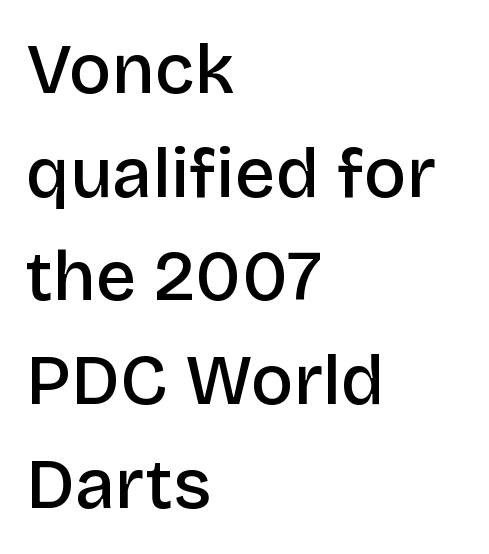
The image shows 71 px semibold sans-serif type, upright; set left-aligned, normal line spacing (1.46x), normal letter spacing, not underlined; low stroke contrast and a large x-height.
